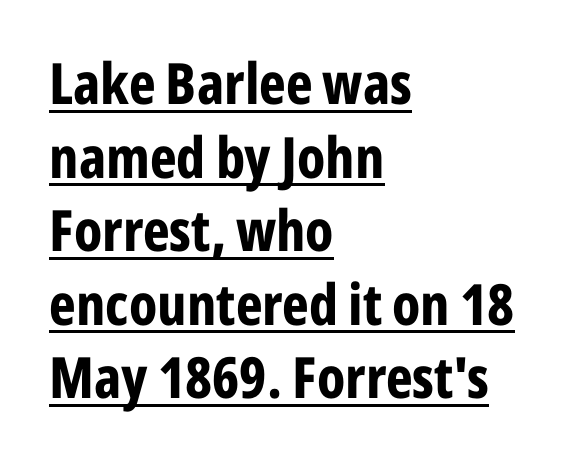
Quick note: not italic, upright. This sample uses a sans-serif face. Successive baselines arrive at the customary interval. Line beginnings align vertically; line endings do not. The glyphs have the mass of a bold cut.
